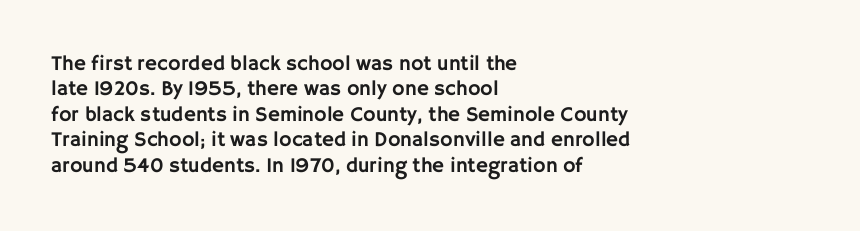
Short and long lines alike share a common starting point at left. Letters rest on an invisible, unmarked baseline. No extra tracking has been applied to these lines. Is there any slant? The stems are plumb.
